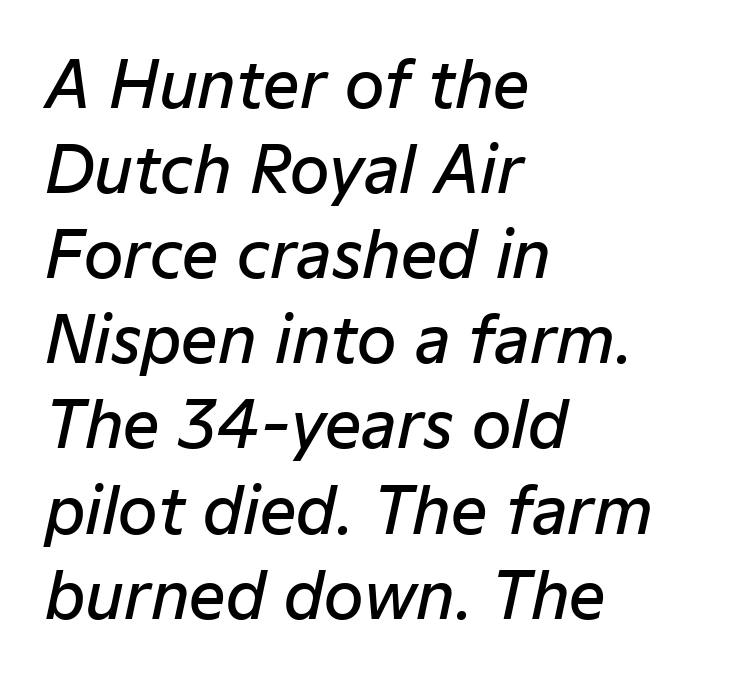
Q: Is the text bold? A: Semi-bold.
Q: Is the text italic (slanted)? A: Yes, it leans right by about 12 degrees.
Q: Is the text underlined? A: No.
Q: How is the paragraph aligned? A: Left-aligned.
Q: Is the spacing between letters normal or unusually wide? A: Normal.
Q: Is the spacing between lines tight, normal or loose? A: Normal.
Q: Width (condensed, normal, or wide)? A: Normal.
Q: Stroke contrast? A: Low.
Q: x-height? A: Medium.
Q: Monospaced? A: No.
